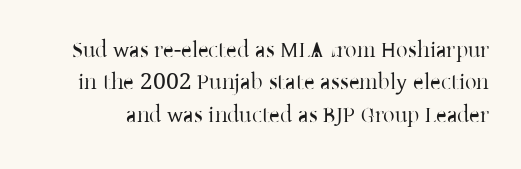
{"italic": "no", "bold": "no", "underline": "no", "line_spacing": "normal", "line_spacing_ratio": 1.41, "letter_spacing": "normal", "letter_spacing_em": 0.0, "glyph_px": 23}
